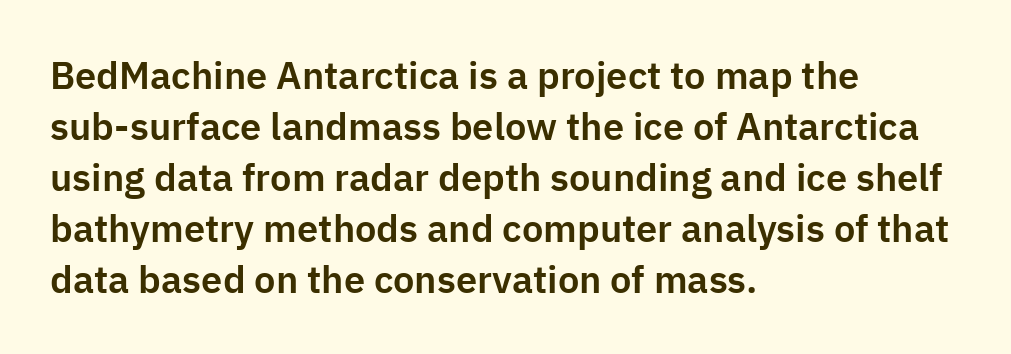
Q: Is the text italic (slanted)? A: No, it is upright.
Q: Is the typeface a serif or a sans-serif typeface? A: Sans-serif.
Q: Is the text underlined? A: No.
Q: How is the paragraph aligned? A: Left-aligned.
Q: Is the spacing between letters normal or unusually wide? A: Normal.
Q: Is the spacing between lines tight, normal or loose? A: Normal.
Q: Width (condensed, normal, or wide)? A: Normal.
Q: Stroke contrast? A: Low.
Q: x-height? A: Medium.
Q: Monospaced? A: No.
